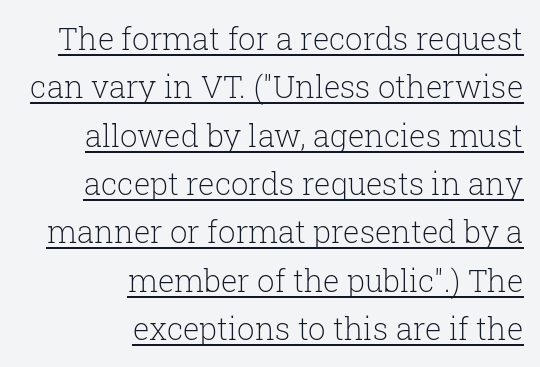
The compositor pushed each line to the right boundary. Whoever set this chose a conventional vertical rhythm. Observe the ordinary spacing: letters are neighbours, not strangers. The letters look calm and open, with moderate or lighter stems. Typographically, this falls in the serif category.
